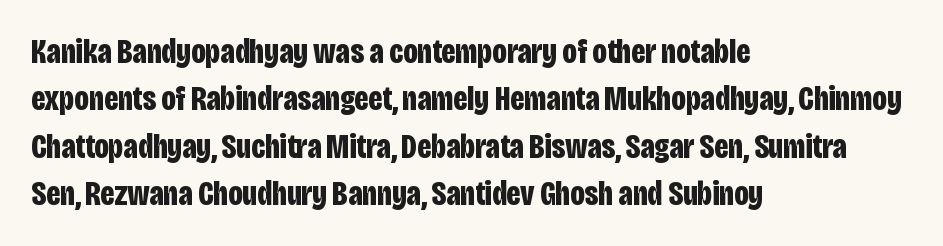
Q: Is the text bold? A: Yes.
Q: Is the text italic (slanted)? A: No, it is upright.
Q: Is the typeface a serif or a sans-serif typeface? A: Sans-serif.
Q: Is the text underlined? A: No.
Q: How is the paragraph aligned? A: Left-aligned.
Q: Is the spacing between letters normal or unusually wide? A: Normal.
Q: Is the spacing between lines tight, normal or loose? A: Normal.
Q: Width (condensed, normal, or wide)? A: Condensed.
Q: Stroke contrast? A: Low.
Q: x-height? A: Large.
Q: Monospaced? A: No.
